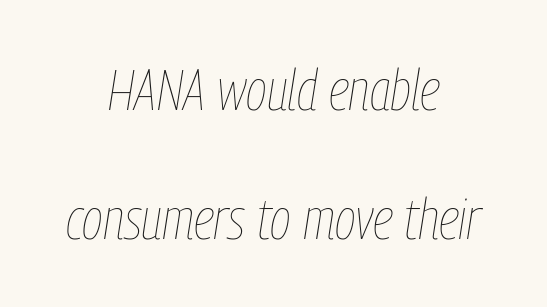
Vertical stems look standard width or narrower in stroke. Anything drawn beneath the words? Only blank space. Between one letter and the next there's only the usual sliver of space. Leading is clearly above the norm, producing a sparse column. Note the varied advance widths — an 'i' is clearly narrower than an 'm'. These lines were composed using italics.
